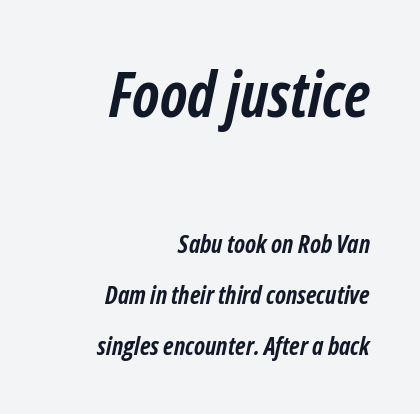
The image shows 62 px semibold, condensed type, italic (leaning right); set right-aligned, loose line spacing (2.04x), normal letter spacing, not underlined; the first (top) block is 2.48x larger; low stroke contrast and a medium x-height.
